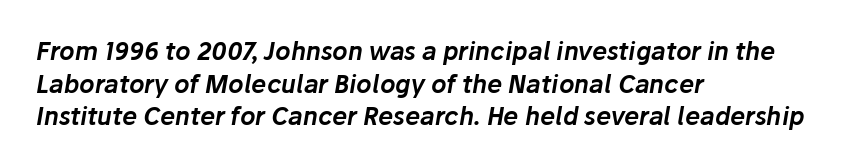
{"italic": "yes", "lean": "right", "slant_degrees": 10, "underline": "no", "align": "left", "line_spacing": "normal", "line_spacing_ratio": 1.36, "letter_spacing": "normal", "letter_spacing_em": 0.0, "glyph_px": 24}
